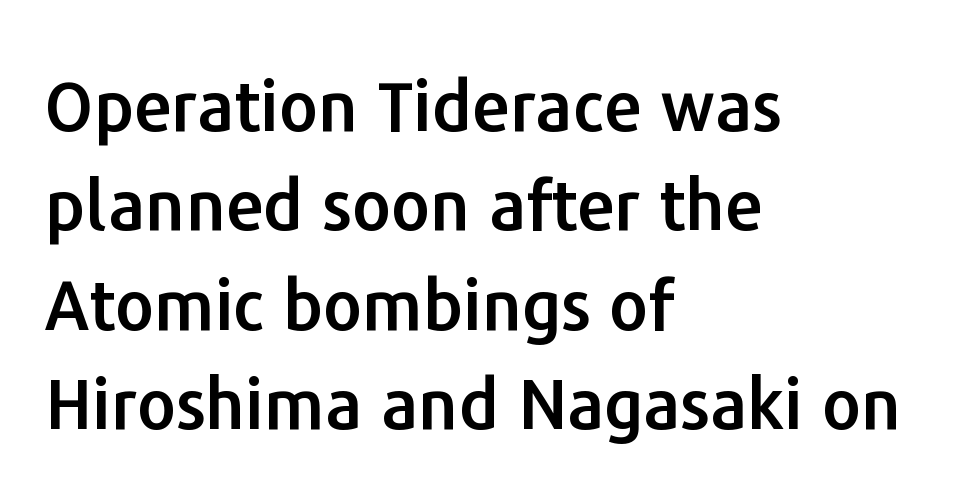
Q: Is the text italic (slanted)? A: No, it is upright.
Q: Is the typeface a serif or a sans-serif typeface? A: Sans-serif.
Q: Is the text underlined? A: No.
Q: How is the paragraph aligned? A: Left-aligned.
Q: Is the spacing between letters normal or unusually wide? A: Normal.
Q: Is the spacing between lines tight, normal or loose? A: Normal.
Q: Width (condensed, normal, or wide)? A: Normal.
Q: Stroke contrast? A: Low.
Q: x-height? A: Medium.
Q: Monospaced? A: No.
